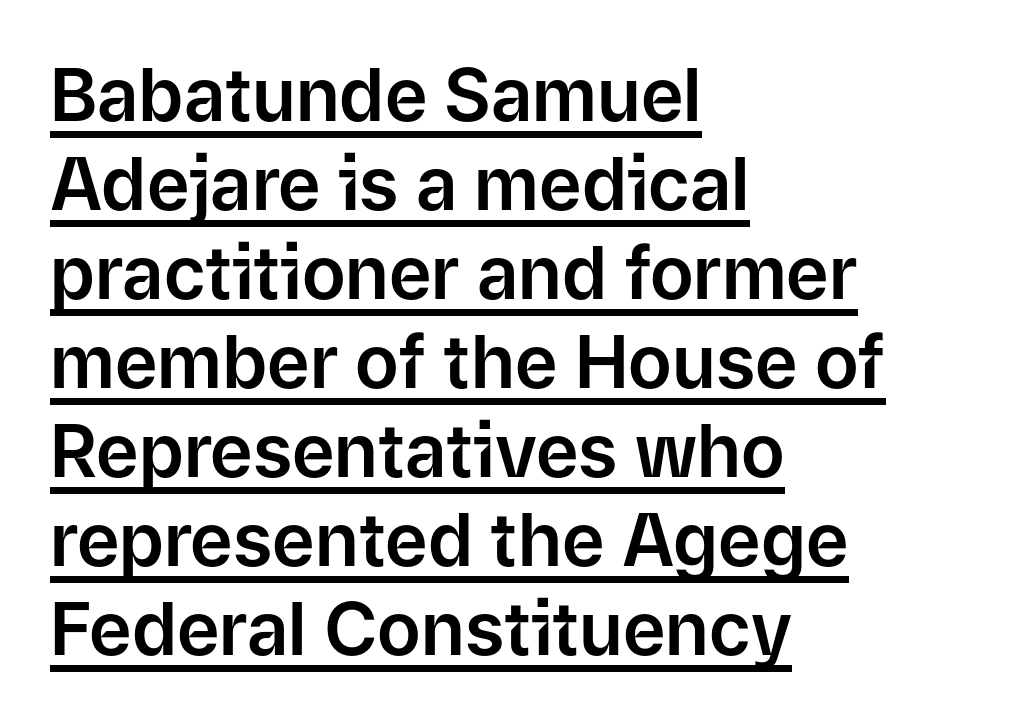
The image shows 73 px sans-serif type, upright; set left-aligned, line spacing 1.22x, normal letter spacing, underlined; low stroke contrast and a medium x-height.
